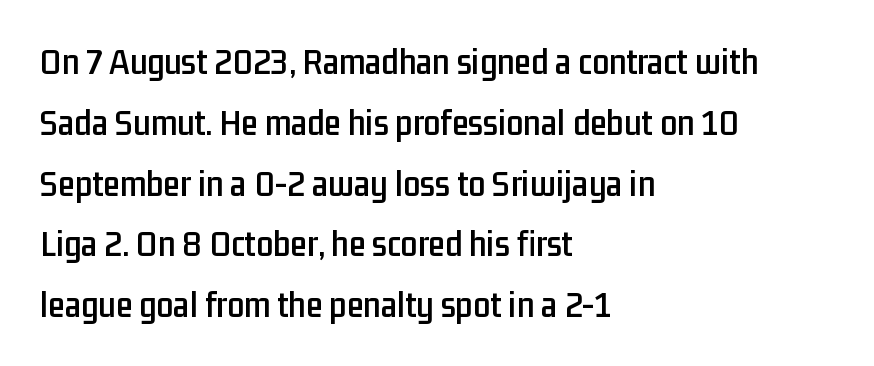
{"serif": "no", "italic": "no", "width": "condensed", "stroke_contrast": "low", "x_height": "medium", "monospaced": "no", "underline": "no", "align": "left", "line_spacing": "normal", "line_spacing_ratio": 1.6, "letter_spacing": "normal", "letter_spacing_em": 0.0, "glyph_px": 38}
